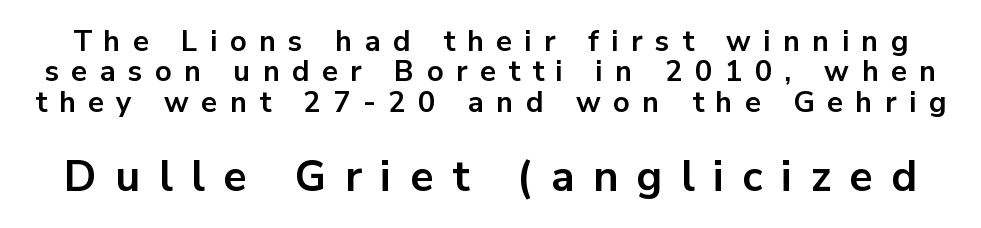
{"serif": "no", "italic": "no", "bold": "yes", "weight": "bold", "width": "normal", "stroke_contrast": "low", "x_height": "medium", "monospaced": "no", "underline": "no", "line_spacing": "tight", "line_spacing_ratio": 1.05, "letter_spacing": "wide", "letter_spacing_em": 0.43, "larger_block": "second", "size_ratio": 1.48, "glyph_px": 43}
